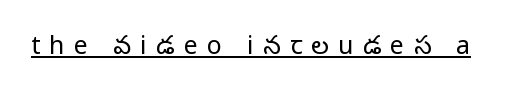
Style check: upright. Is the type heavy? It reads as light-to-regular instead. Compared with undecorated copy, this sample adds a rule below the words. The horizontal fit of the characters is loose and conspicuously gappy.
